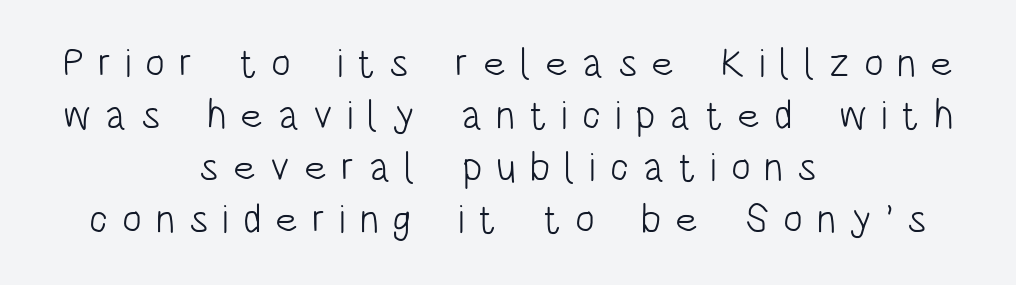
Q: Is the text bold? A: No.
Q: Is the text italic (slanted)? A: No, it is upright.
Q: Is the typeface a serif or a sans-serif typeface? A: Sans-serif.
Q: Is the text underlined? A: No.
Q: How is the paragraph aligned? A: Centered.
Q: Is the spacing between letters normal or unusually wide? A: Unusually wide.
Q: Is the spacing between lines tight, normal or loose? A: Normal.
Q: Width (condensed, normal, or wide)? A: Condensed.
Q: Stroke contrast? A: Low.
Q: x-height? A: Large.
Q: Monospaced? A: No.
